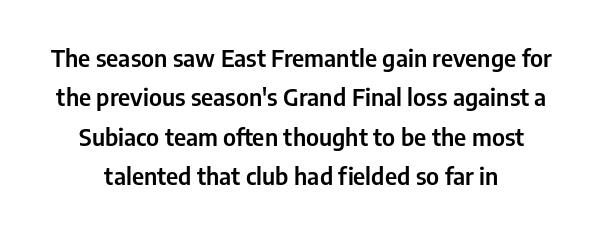
{"italic": "no", "underline": "no", "align": "center", "line_spacing": "normal", "line_spacing_ratio": 1.64, "letter_spacing": "normal", "letter_spacing_em": 0.0, "glyph_px": 24}
